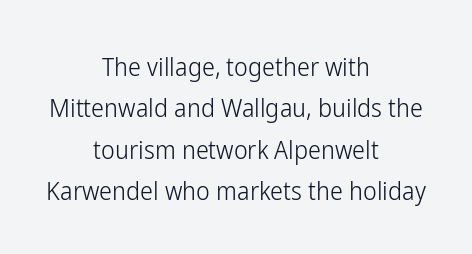
The image shows 26 px text type, upright; set centered, normal line spacing (1.59x), normal letter spacing, not underlined.
